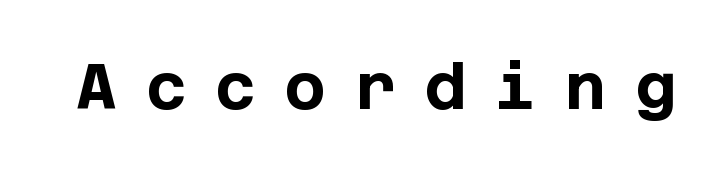
{"serif": "no", "italic": "no", "bold": "yes", "weight": "bold", "width": "normal", "stroke_contrast": "low", "x_height": "large", "underline": "no", "letter_spacing": "wide", "letter_spacing_em": 0.46, "glyph_px": 63}
